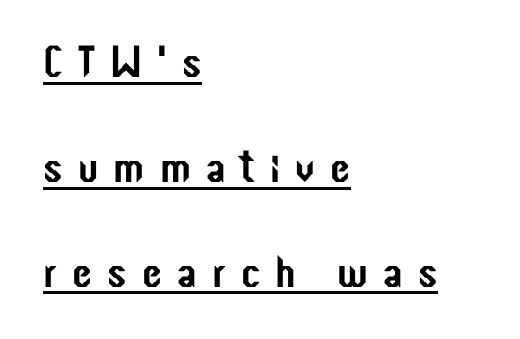
Underlining? Definitely there. Think of a printed novel: that variable character pitch is what you see here. This sample uses a sans-serif face. The rendering inserts visible extra space after every character. Ascenders rise straight up at ninety degrees. These lines are set flush left with a ragged right edge.
